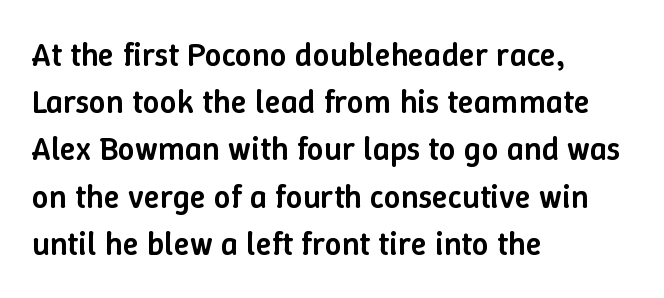
Q: Is the text bold? A: Semi-bold.
Q: Is the text italic (slanted)? A: No, it is upright.
Q: Is the text underlined? A: No.
Q: How is the paragraph aligned? A: Left-aligned.
Q: Is the spacing between letters normal or unusually wide? A: Normal.
Q: Is the spacing between lines tight, normal or loose? A: Normal.
Q: Width (condensed, normal, or wide)? A: Normal.
Q: Stroke contrast? A: Low.
Q: x-height? A: Medium.
Q: Monospaced? A: No.
